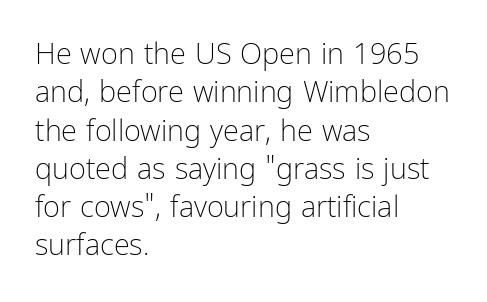
The image shows 29 px light, condensed sans-serif type, upright; set left-aligned, normal line spacing (1.32x), normal letter spacing, not underlined; low stroke contrast and a medium x-height.
